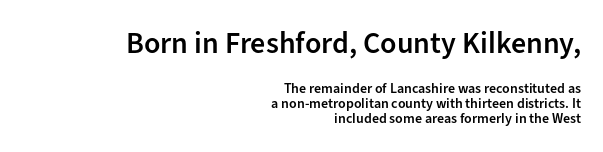
{"serif": "no", "italic": "no", "bold": "semi", "weight": "semibold", "width": "normal", "stroke_contrast": "low", "x_height": "medium", "monospaced": "no", "underline": "no", "align": "right", "line_spacing": "tight", "line_spacing_ratio": 1.07, "letter_spacing": "normal", "letter_spacing_em": 0.0, "larger_block": "first", "size_ratio": 2.14, "glyph_px": 30}
